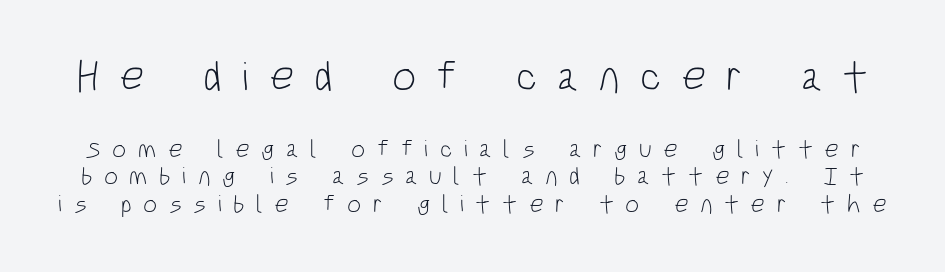
The image shows 43 px light, condensed sans-serif type, upright; set tight line spacing (1.1x), unusually wide letter spacing (+0.46 em), not underlined; the first (top) block is 1.72x larger; low stroke contrast and a large x-height.
